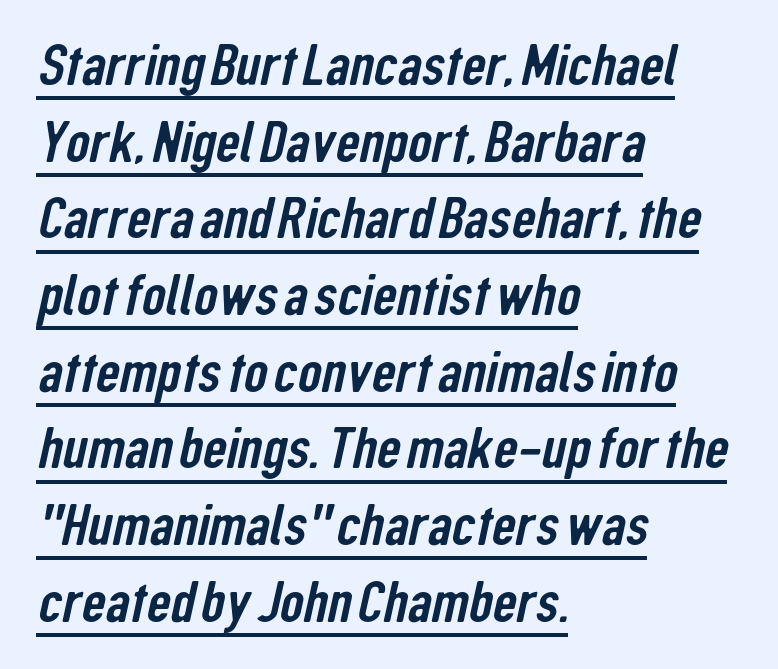
{"serif": "no", "width": "condensed", "stroke_contrast": "low", "x_height": "medium", "monospaced": "no", "underline": "yes", "align": "left", "line_spacing": "normal", "line_spacing_ratio": 1.3, "letter_spacing": "normal", "letter_spacing_em": 0.0, "glyph_px": 59}
